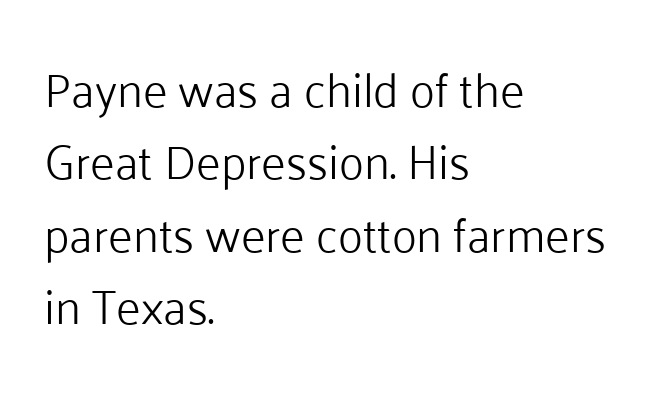
The image shows 47 px light sans-serif type, upright; set left-aligned, normal line spacing (1.54x), normal letter spacing, not underlined; low stroke contrast and a medium x-height.
